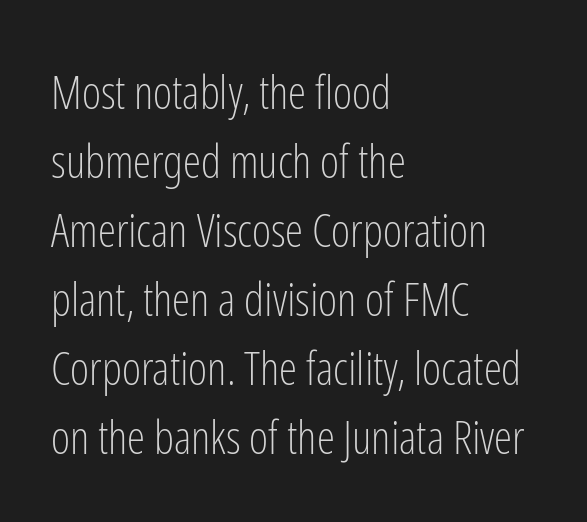
Compared with typical body copy, the letter spacing here is the same. It's the straight-up-and-down kind of type. How would I describe the line gaps? Plain and ordinary. Serif or sans? Sans — the stroke terminals are bare. Line starts are locked; line ends wander. The rendering uses natural spacing where letterforms have individual widths.
